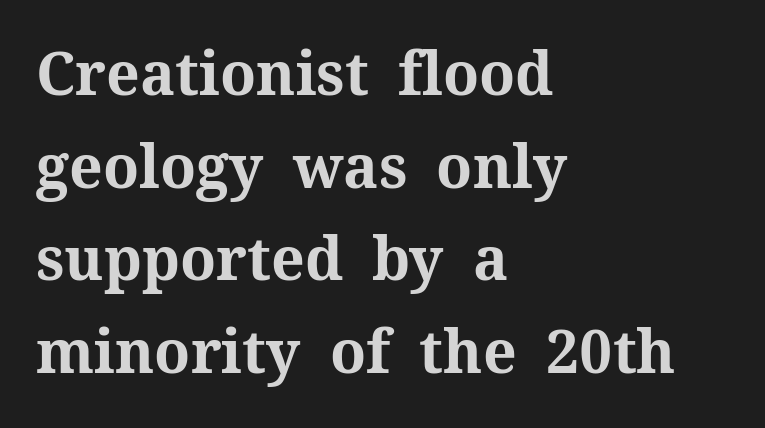
{"serif": "yes", "italic": "no", "bold": "yes", "weight": "bold", "width": "normal", "stroke_contrast": "medium", "x_height": "medium", "monospaced": "no", "underline": "no", "align": "left", "line_spacing": "normal", "line_spacing_ratio": 1.57, "letter_spacing": "normal", "letter_spacing_em": 0.0, "glyph_px": 59}
